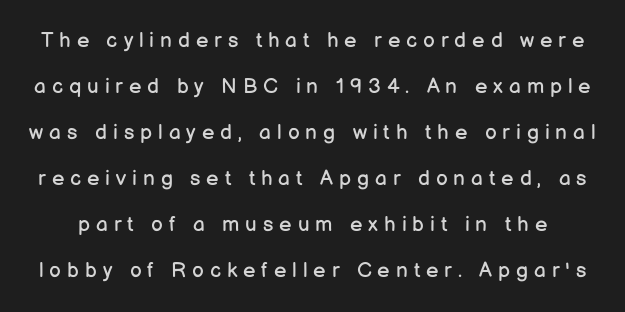
{"italic": "no", "bold": "no", "underline": "no", "line_spacing": "loose", "line_spacing_ratio": 2.19, "letter_spacing": "wide", "letter_spacing_em": 0.28, "glyph_px": 21}
